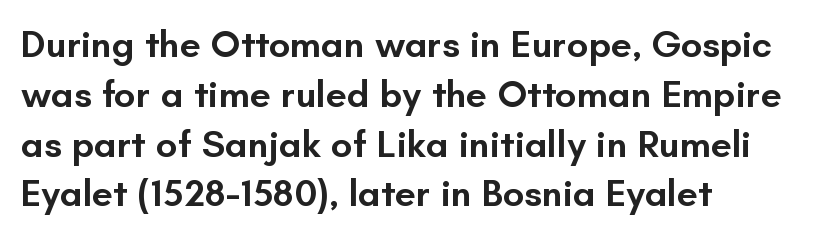
The image shows 38 px semibold sans-serif type, upright; set left-aligned, normal line spacing (1.31x), normal letter spacing, not underlined; low stroke contrast and a small x-height.
